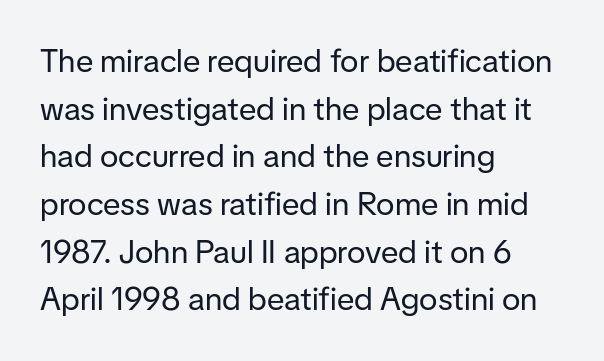
Q: Is the text bold? A: No.
Q: Is the text italic (slanted)? A: No, it is upright.
Q: Is the typeface a serif or a sans-serif typeface? A: Sans-serif.
Q: Is the text underlined? A: No.
Q: How is the paragraph aligned? A: Left-aligned.
Q: Is the spacing between letters normal or unusually wide? A: Normal.
Q: Is the spacing between lines tight, normal or loose? A: Normal.
Q: Width (condensed, normal, or wide)? A: Normal.
Q: Stroke contrast? A: Low.
Q: x-height? A: Medium.
Q: Monospaced? A: No.
